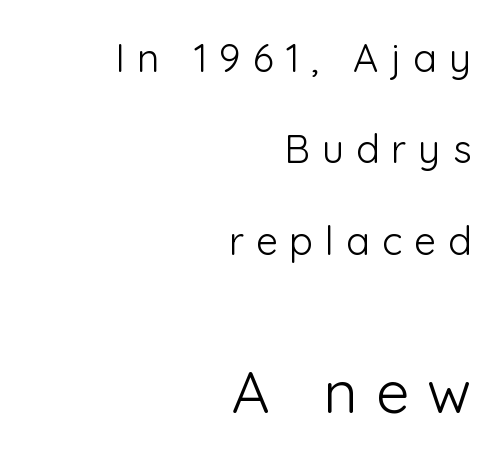
Students, observe: this is what heavily led, spacious text looks like. Type style note: lacks serifs. You could not count columns in this text — the font is proportionally spaced. Ascenders rise straight up at ninety degrees.
